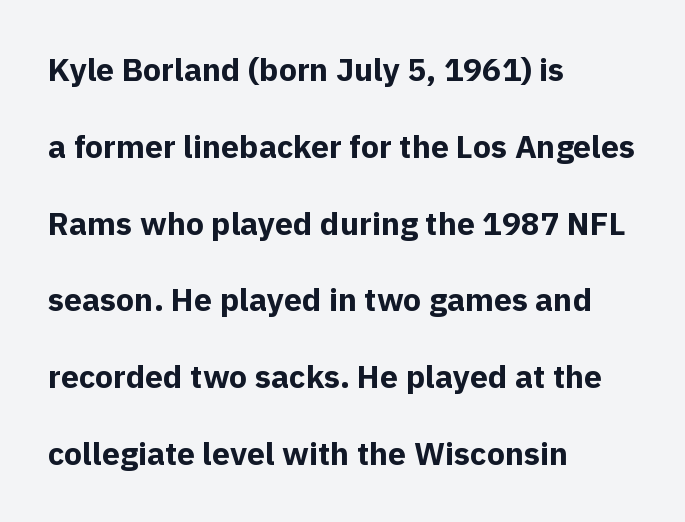
Q: Is the text bold? A: Yes.
Q: Is the text italic (slanted)? A: No, it is upright.
Q: Is the typeface a serif or a sans-serif typeface? A: Sans-serif.
Q: Is the text underlined? A: No.
Q: How is the paragraph aligned? A: Left-aligned.
Q: Is the spacing between letters normal or unusually wide? A: Normal.
Q: Is the spacing between lines tight, normal or loose? A: Loose.
Q: Width (condensed, normal, or wide)? A: Normal.
Q: x-height? A: Medium.
Q: Monospaced? A: No.
